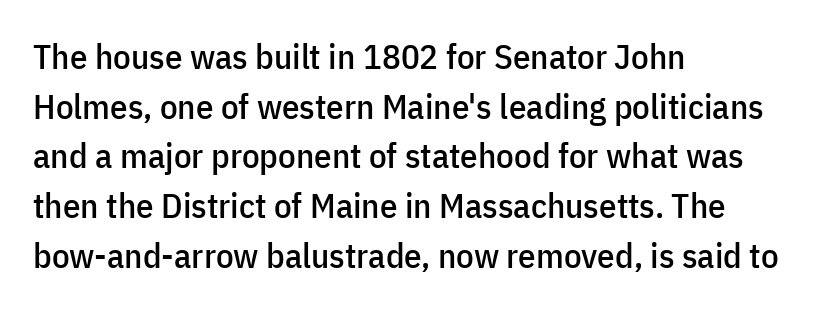
The image shows 35 px condensed sans-serif type, upright; set left-aligned, normal line spacing (1.42x), normal letter spacing, not underlined; low stroke contrast and a medium x-height.
